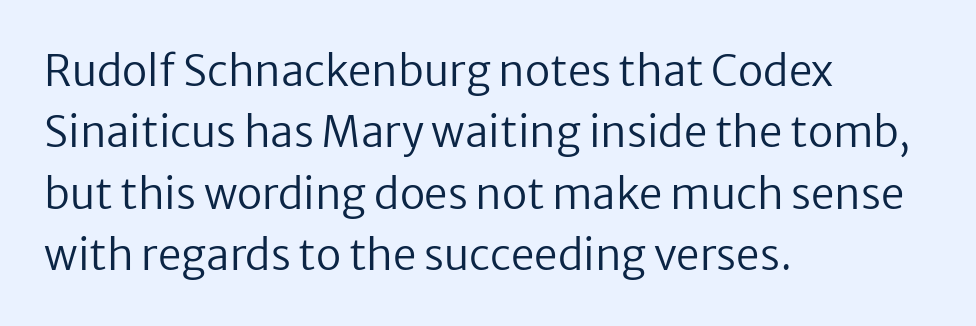
{"serif": "no", "italic": "no", "bold": "no", "weight": "regular", "width": "normal", "stroke_contrast": "low", "x_height": "medium", "monospaced": "no", "underline": "no", "align": "left", "line_spacing": "normal", "line_spacing_ratio": 1.46, "letter_spacing": "normal", "letter_spacing_em": 0.0, "glyph_px": 42}
